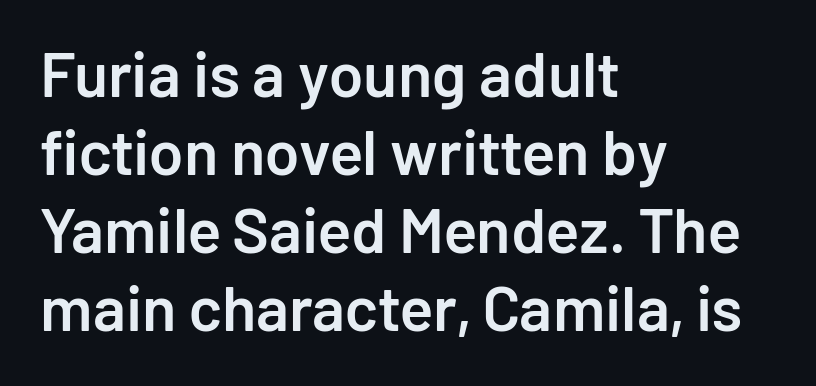
{"serif": "no", "italic": "no", "bold": "semi", "weight": "semibold", "width": "normal", "stroke_contrast": "low", "x_height": "medium", "monospaced": "no", "underline": "no", "align": "left", "line_spacing_ratio": 1.24, "letter_spacing": "normal", "letter_spacing_em": 0.0, "glyph_px": 63}
